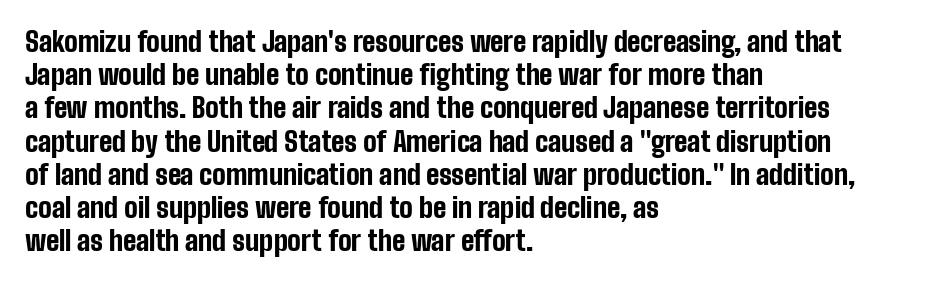
Q: Is the text bold? A: Yes.
Q: Is the text italic (slanted)? A: No, it is upright.
Q: Is the text underlined? A: No.
Q: How is the paragraph aligned? A: Left-aligned.
Q: Is the spacing between letters normal or unusually wide? A: Normal.
